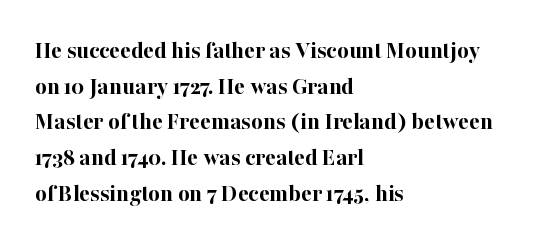
Q: Is the text bold? A: Yes.
Q: Is the text italic (slanted)? A: No, it is upright.
Q: Is the text underlined? A: No.
Q: How is the paragraph aligned? A: Left-aligned.
Q: Is the spacing between letters normal or unusually wide? A: Normal.
Q: Is the spacing between lines tight, normal or loose? A: Normal.
